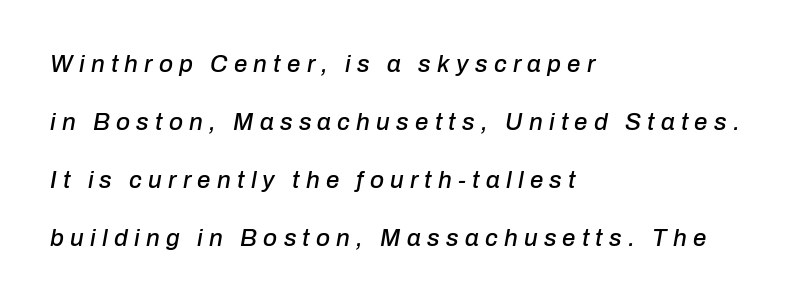
Q: Is the text italic (slanted)? A: Yes, it leans right by about 10 degrees.
Q: Is the text underlined? A: No.
Q: How is the paragraph aligned? A: Left-aligned.
Q: Is the spacing between letters normal or unusually wide? A: Unusually wide.
Q: Is the spacing between lines tight, normal or loose? A: Loose.
